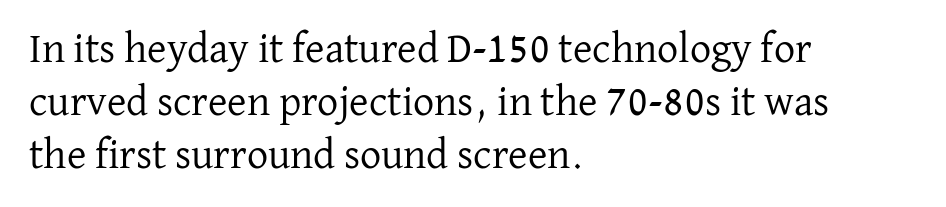
The specimen reads as upright at a glance. Glyph-to-glyph distance matches everyday printed text. Horizontal alignment here is leftward, the default for most running prose. The foot of each line stays bare and open. The passage shown is not bold in any degree. The rendering shows small feet on the letterforms — a serif design.
